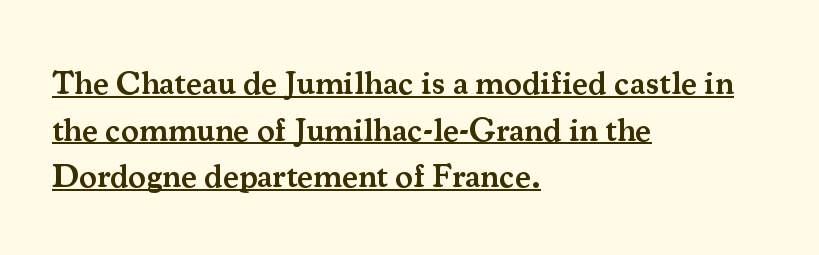
Moderately thickened strokes mark this as semibold type. Ordinary non-slanted type is in use. Underlined type. Interline gaps are of average width in this sample.
